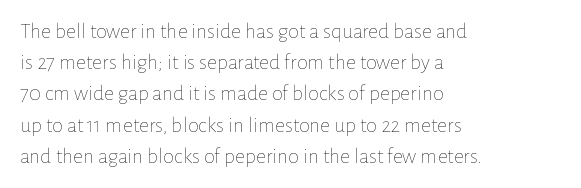
{"italic": "no", "bold": "no", "underline": "no", "align": "left", "line_spacing": "normal", "line_spacing_ratio": 1.42, "letter_spacing": "normal", "letter_spacing_em": 0.0, "glyph_px": 22}
